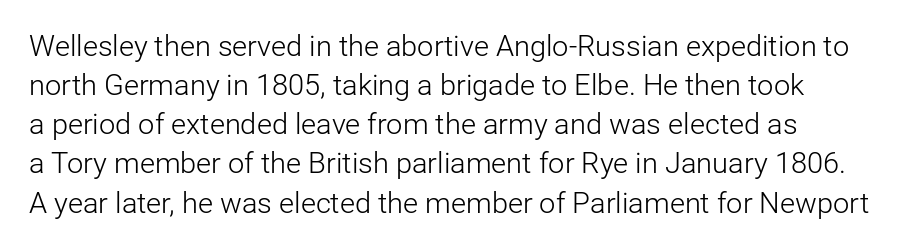
Bare-footed words on every line. Letterform terminals end flat and unadorned throughout the passage. Notice how descenders clear the ascenders below comfortably — that's standard leading. The characters are drawn with everyday or finer stroke widths. Inter-character spacing is left at the font's built-in metrics. A typesetter would call this proportional, since set widths differ per character.
